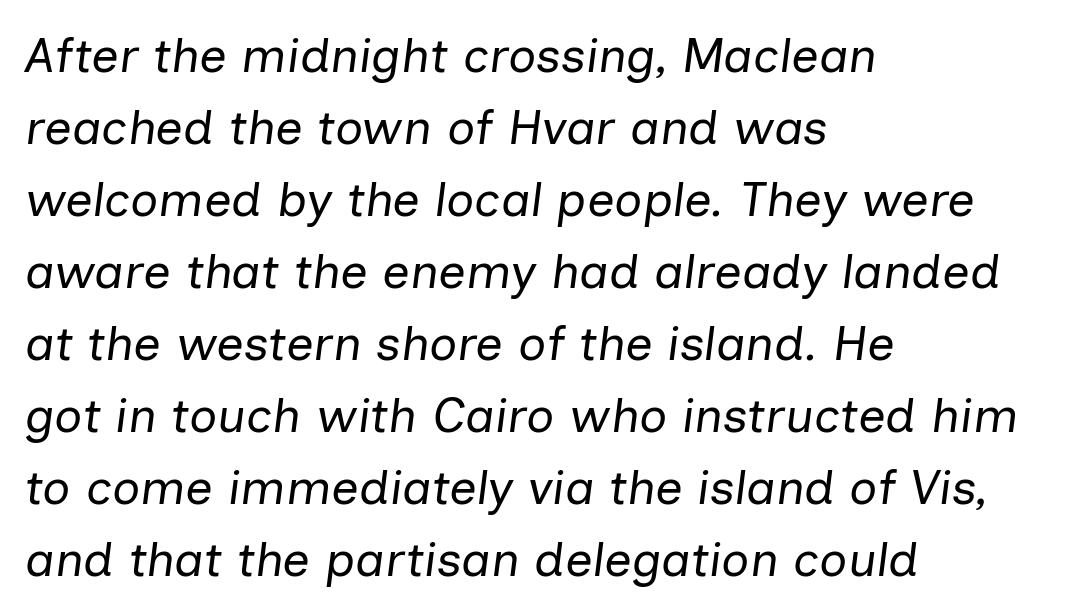
{"italic": "yes", "lean": "right", "slant_degrees": 7, "bold": "no", "weight": "regular", "width": "normal", "stroke_contrast": "low", "x_height": "medium", "monospaced": "no", "underline": "no", "align": "left", "line_spacing": "normal", "line_spacing_ratio": 1.47, "letter_spacing": "normal", "letter_spacing_em": 0.0, "glyph_px": 49}
